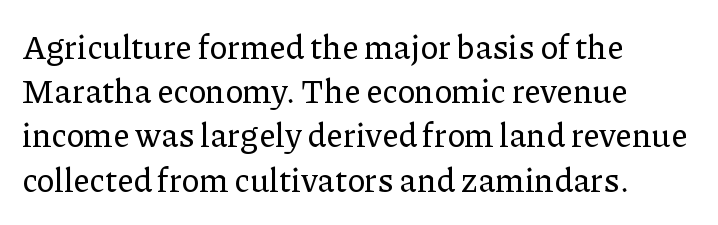
The image shows 33 px serif type, upright; set left-aligned, normal line spacing (1.34x), normal letter spacing, not underlined; low stroke contrast and a medium x-height.
